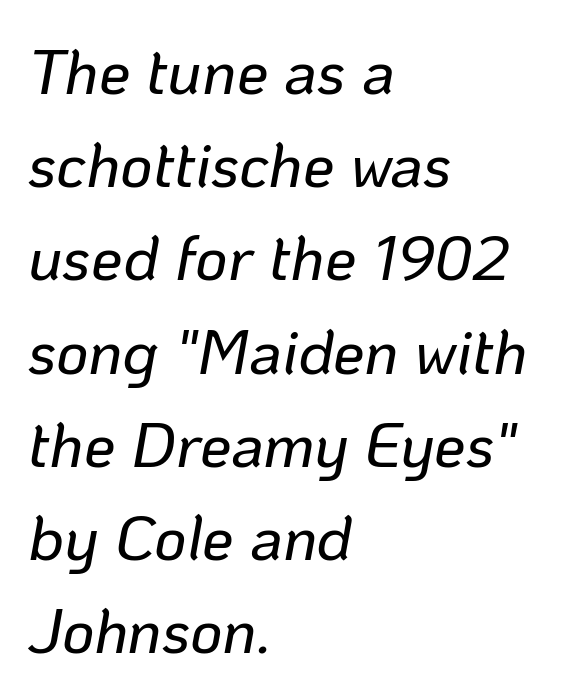
A typesetter would call this proportional, since set widths differ per character. Notice how the stems are inclined rather than vertical — that's the hallmark of italics. This sample keeps an unexceptional amount of space between lines. The typesetter chose a ragged-right arrangement here. Descenders are the only things crossing below the line.
